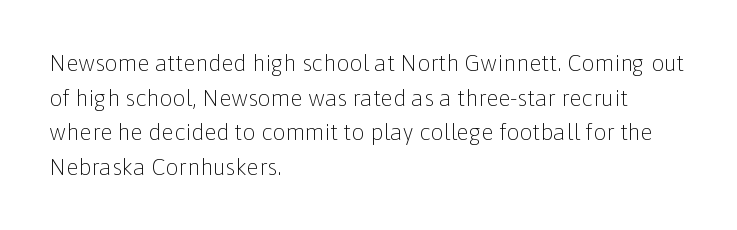
Q: Is the text bold? A: No.
Q: Is the text italic (slanted)? A: No, it is upright.
Q: Is the text underlined? A: No.
Q: How is the paragraph aligned? A: Left-aligned.
Q: Is the spacing between letters normal or unusually wide? A: Normal.
Q: Is the spacing between lines tight, normal or loose? A: Normal.
